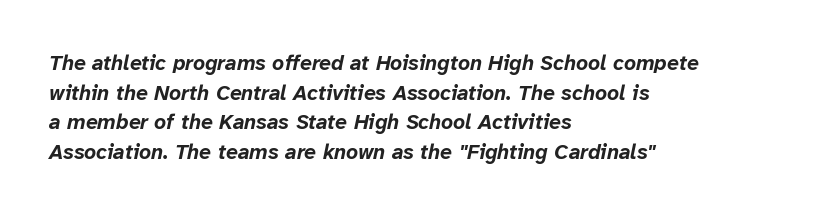
{"italic": "yes", "lean": "right", "slant_degrees": 12, "bold": "yes", "underline": "no", "align": "left", "line_spacing": "normal", "line_spacing_ratio": 1.41, "letter_spacing": "normal", "letter_spacing_em": 0.0, "glyph_px": 21}
